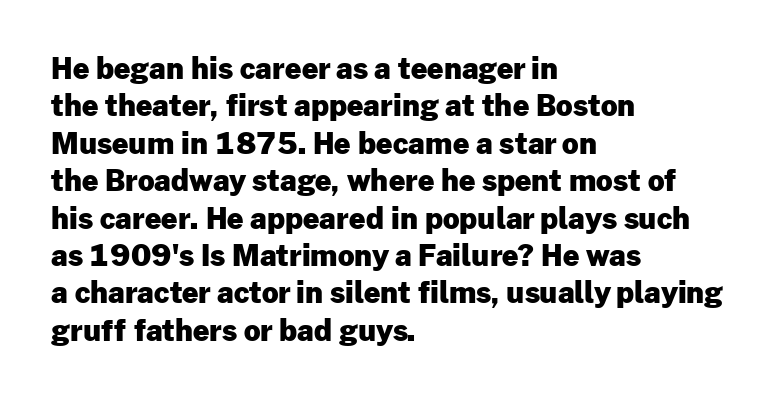
This rendering leaves character spacing at its baseline value. Posture: vertical. A typesetter would call this proportional, since set widths differ per character. These lines stack with their left ends in a neat column. Only glyphs here, with clear space below each row. A typesetter would label this face a sans.
